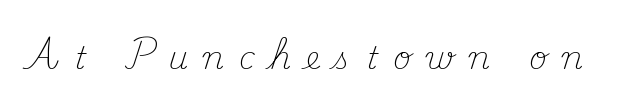
These lines are rendered in a variable-pitch font. The type is letterspaced generously, with wide tracking. This rendering features lettering with no underline. The glyphs in this specimen are seriffed. The characters are drawn with everyday or finer stroke widths.
